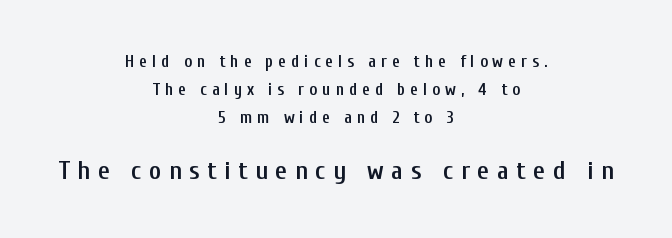
The rendering enlarges the type as you move from the upper chunk to the lower. Caption: multi-line text, centered on the measure. On the weight axis this lands at semibold, roughly 600. Only glyphs here, with clear space below each row. Evenly set lines give the paragraph a standard silhouette.
